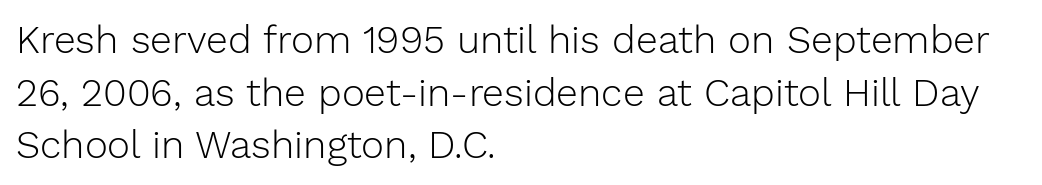
Q: Is the text bold? A: No.
Q: Is the text italic (slanted)? A: No, it is upright.
Q: Is the typeface a serif or a sans-serif typeface? A: Sans-serif.
Q: Is the text underlined? A: No.
Q: How is the paragraph aligned? A: Left-aligned.
Q: Is the spacing between letters normal or unusually wide? A: Normal.
Q: Is the spacing between lines tight, normal or loose? A: Normal.
Q: Width (condensed, normal, or wide)? A: Normal.
Q: Stroke contrast? A: Low.
Q: x-height? A: Medium.
Q: Monospaced? A: No.
